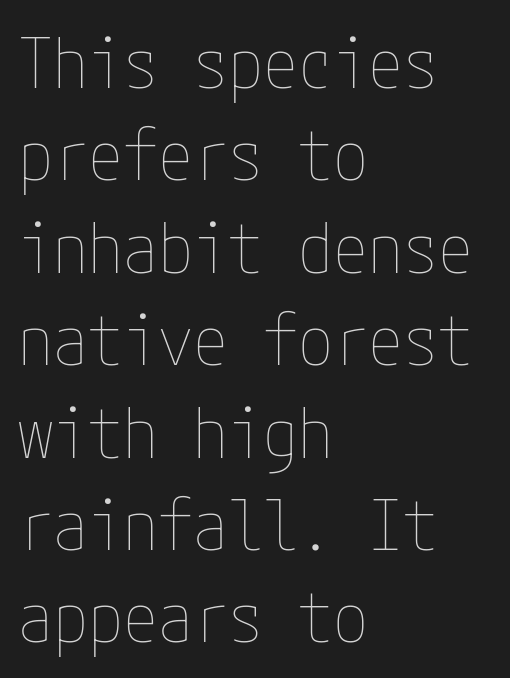
The image shows 70 px thin, condensed type, upright; set left-aligned, normal line spacing (1.32x), normal letter spacing, not underlined; low stroke contrast and a medium x-height.
